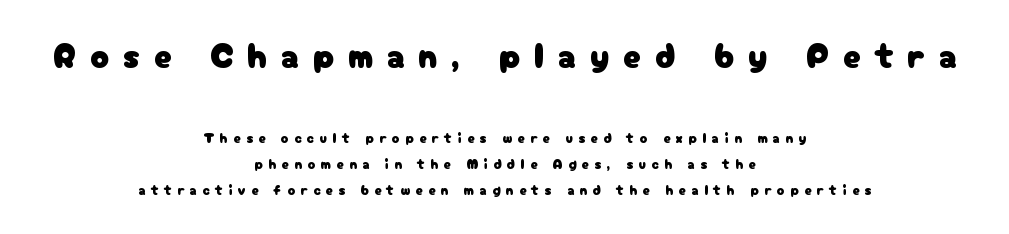
Compared with a flush-left layout, this one balances lines on the center instead. The rendering uses natural spacing where letterforms have individual widths. This is sans-serif lettering, the kind often seen on screens and signage. Descenders hang freely into open space. The typography opts for an upright posture over an oblique one. A student would notice the top passage is typeset larger than what follows.
